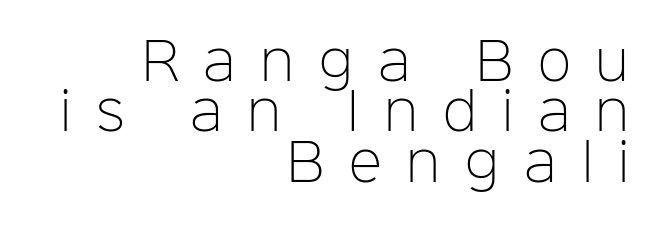
Serifs: no, the terminals of the letterforms are clean. Character widths vary here, with narrow letters taking less room than wide ones. Horizontal bands of white between lines are thin slivers. The gaps between neighbouring characters are conspicuously large. The specimen omits any rule beneath the text block's lines. Stems here are at most as thick as an everyday book face.
